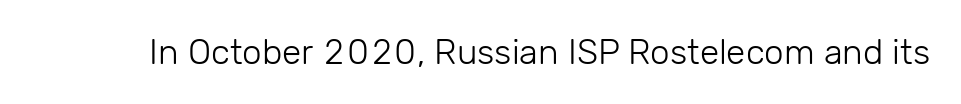
Q: Is the text bold? A: No.
Q: Is the text italic (slanted)? A: No, it is upright.
Q: Is the typeface a serif or a sans-serif typeface? A: Sans-serif.
Q: Is the text underlined? A: No.
Q: Is the spacing between letters normal or unusually wide? A: Normal.
Q: Width (condensed, normal, or wide)? A: Normal.
Q: Stroke contrast? A: Low.
Q: x-height? A: Medium.
Q: Monospaced? A: No.
